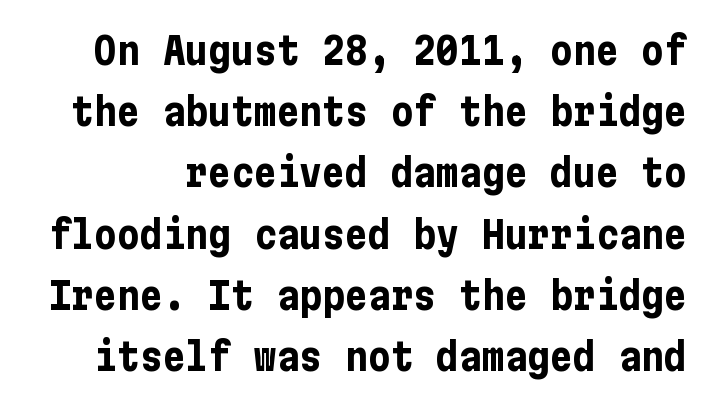
The lettering stays uniformly vertical, giving the passage a roman look. Look at the tracking — it's just the regular setting, nothing added. The passage shown is not underscored anywhere. Bold? Absolutely — the strokes are thick and heavy.
